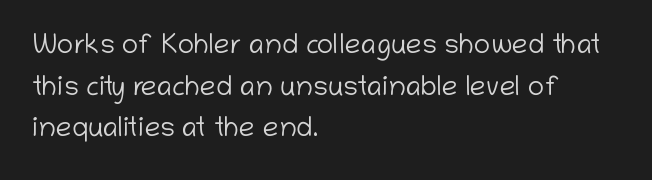
Q: Is the text bold? A: No.
Q: Is the text italic (slanted)? A: No, it is upright.
Q: Is the typeface a serif or a sans-serif typeface? A: Sans-serif.
Q: Is the text underlined? A: No.
Q: How is the paragraph aligned? A: Left-aligned.
Q: Is the spacing between letters normal or unusually wide? A: Normal.
Q: Is the spacing between lines tight, normal or loose? A: Normal.
Q: Width (condensed, normal, or wide)? A: Normal.
Q: Stroke contrast? A: Low.
Q: x-height? A: Medium.
Q: Monospaced? A: No.
